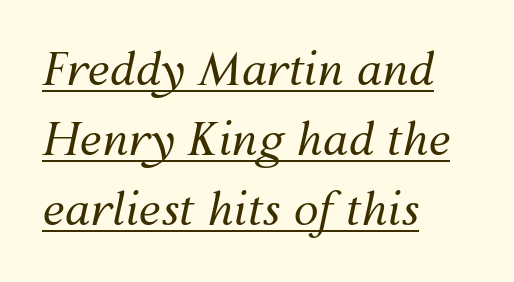
Q: Is the text bold? A: No.
Q: Is the text italic (slanted)? A: Yes, it leans right by about 12 degrees.
Q: Is the text underlined? A: Yes.
Q: How is the paragraph aligned? A: Left-aligned.
Q: Is the spacing between letters normal or unusually wide? A: Normal.
Q: Is the spacing between lines tight, normal or loose? A: Normal.
Q: Width (condensed, normal, or wide)? A: Normal.
Q: Stroke contrast? A: Medium.
Q: x-height? A: Medium.
Q: Monospaced? A: No.
